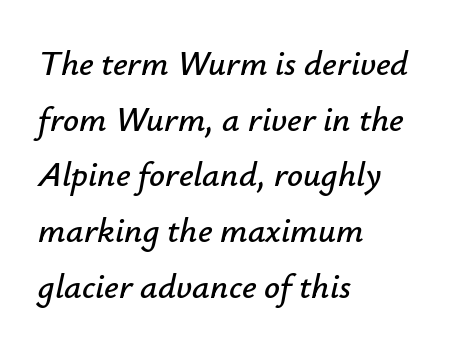
{"italic": "yes", "lean": "right", "slant_degrees": 12, "width": "normal", "stroke_contrast": "low", "x_height": "small", "monospaced": "no", "underline": "no", "align": "left", "line_spacing": "normal", "line_spacing_ratio": 1.59, "letter_spacing": "normal", "letter_spacing_em": 0.0, "glyph_px": 35}
